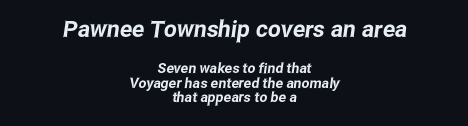
{"underline": "no", "align": "center", "line_spacing": "tight", "line_spacing_ratio": 1.06, "letter_spacing": "normal", "letter_spacing_em": 0.0, "larger_block": "first", "size_ratio": 1.64, "glyph_px": 23}
